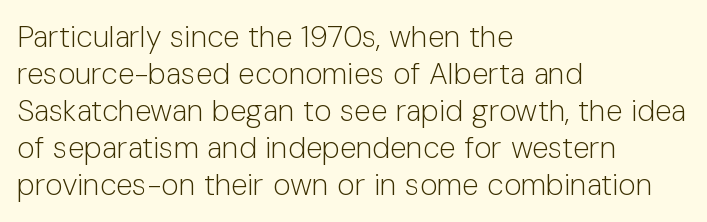
The image shows 30 px light sans-serif type, upright; set left-aligned, line spacing 1.23x, normal letter spacing, not underlined; low stroke contrast and a medium x-height.
